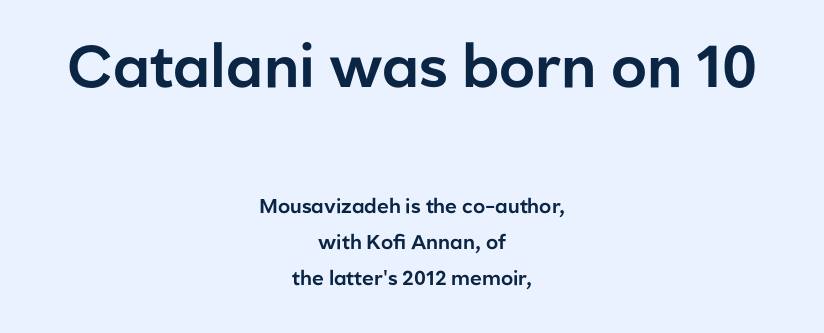
{"serif": "no", "italic": "no", "width": "normal", "stroke_contrast": "low", "x_height": "medium", "monospaced": "no", "underline": "no", "align": "center", "line_spacing_ratio": 1.82, "letter_spacing": "normal", "letter_spacing_em": 0.0, "larger_block": "first", "size_ratio": 2.95, "glyph_px": 59}
